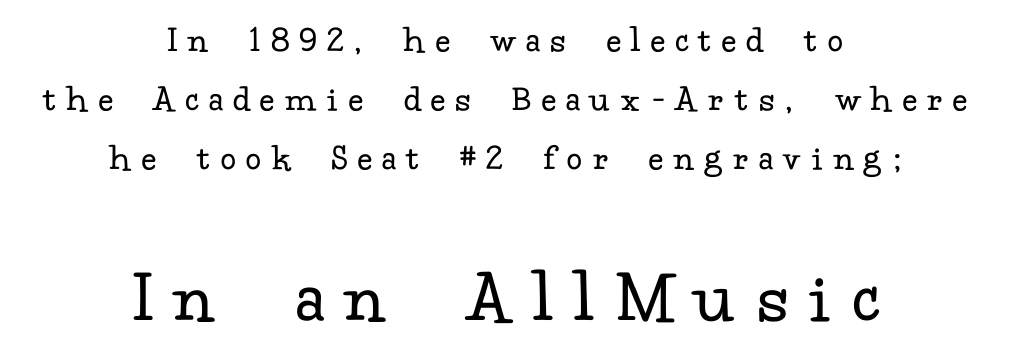
Q: Is the text bold? A: No.
Q: Is the text italic (slanted)? A: No, it is upright.
Q: Is the typeface a serif or a sans-serif typeface? A: Serif.
Q: Is the text underlined? A: No.
Q: How is the paragraph aligned? A: Centered.
Q: Is the spacing between letters normal or unusually wide? A: Unusually wide.
Q: Is the spacing between lines tight, normal or loose? A: Normal.
Q: Which block of text is set in a larger size, the first (top) or the second (bottom)? A: The second (bottom) one.
Q: Width (condensed, normal, or wide)? A: Normal.
Q: Stroke contrast? A: Low.
Q: x-height? A: Small.
Q: Monospaced? A: No.
